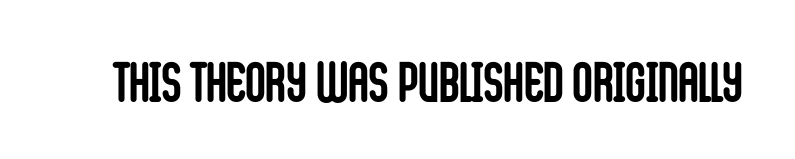
{"serif": "no", "italic": "no", "bold": "yes", "weight": "semibold", "width": "condensed", "stroke_contrast": "low", "x_height": "large", "monospaced": "no", "underline": "no", "letter_spacing": "normal", "letter_spacing_em": 0.0, "glyph_px": 56}
